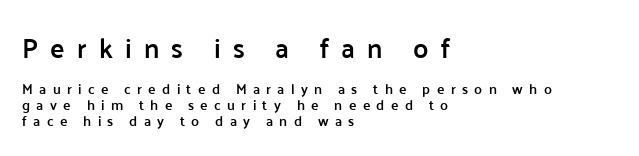
If you drew a line through each stem, it would be perfectly vertical. The horizontal fit of the characters is loose and conspicuously gappy. Two sizes are in play, and the larger belongs to the first block. The rag falls on the right side of this text block. The foot of each line stays bare and open. Caption: semibold face, moderately heavy strokes.
